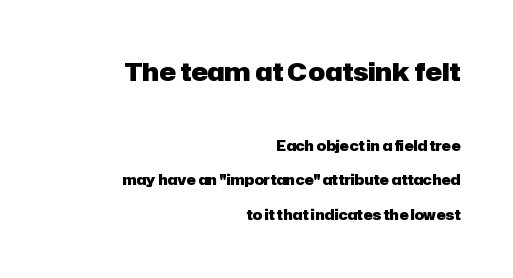
The image shows 25 px bold type, upright; set right-aligned, loose line spacing (2.47x), normal letter spacing, not underlined; the first (top) block is 1.79x larger.
